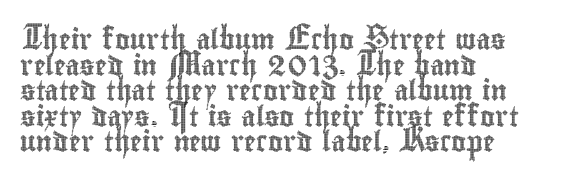
The image shows 20 px text type, upright; set left-aligned, normal line spacing (1.28x), normal letter spacing, not underlined.
